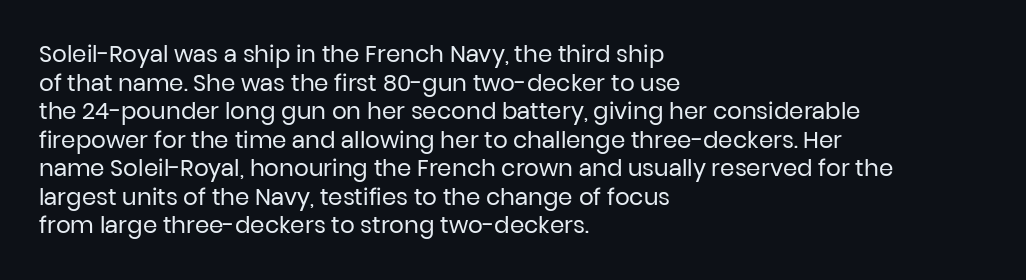
The image shows 23 px text type, upright; set left-aligned, line spacing 1.24x, normal letter spacing, not underlined.
